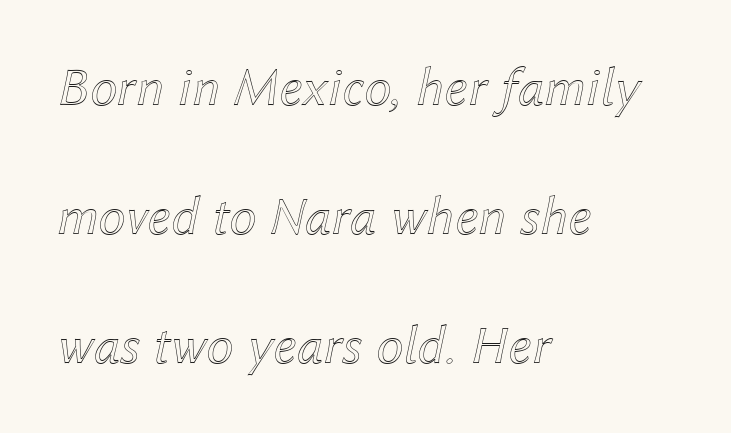
Honestly, the rows look like they've been pulled way apart. The compositor pushed each line to the left boundary. The specimen omits any rule beneath the text block's lines. Letter spacing: default.
